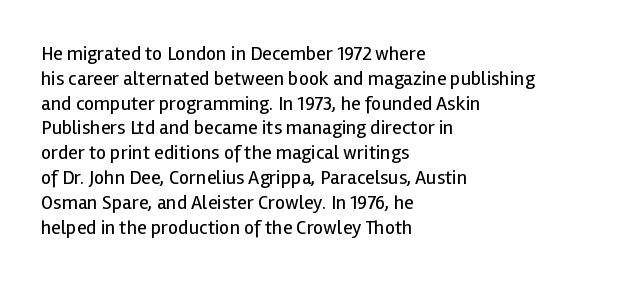
The image shows 20 px text type, upright; set left-aligned, line spacing 1.24x, normal letter spacing, not underlined.
